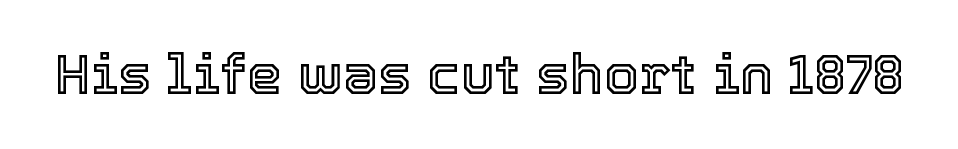
{"italic": "no", "width": "normal", "x_height": "medium", "monospaced": "no", "underline": "no", "letter_spacing": "normal", "letter_spacing_em": 0.0, "glyph_px": 56}
